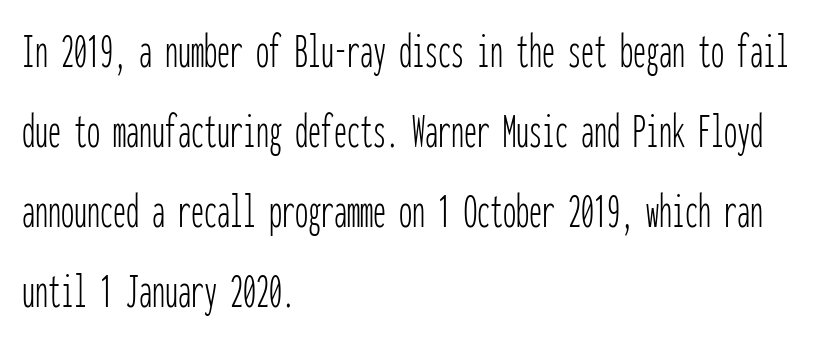
The image shows 52 px thin, condensed sans-serif type, upright, monospaced; set left-aligned, normal line spacing (1.54x), normal letter spacing, not underlined; low stroke contrast and a medium x-height.
